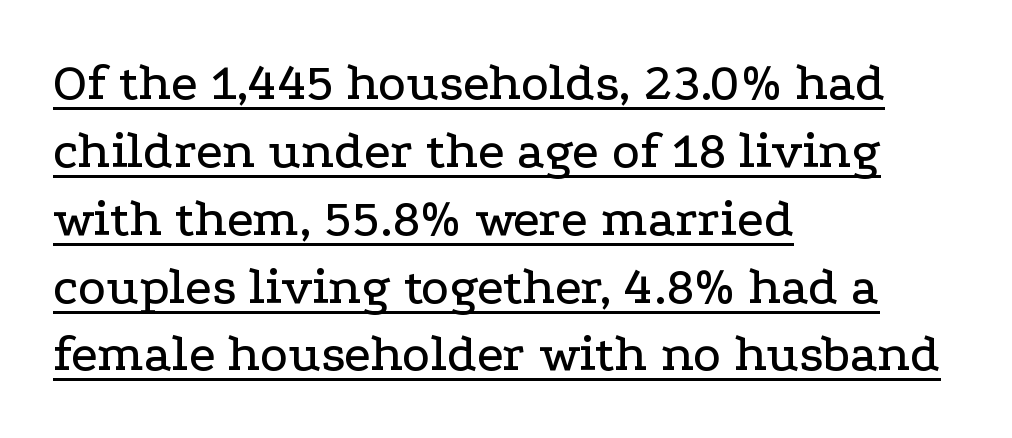
{"serif": "yes", "italic": "no", "width": "wide", "stroke_contrast": "low", "x_height": "medium", "monospaced": "no", "underline": "yes", "align": "left", "line_spacing": "normal", "line_spacing_ratio": 1.28, "letter_spacing": "normal", "letter_spacing_em": 0.0, "glyph_px": 53}
